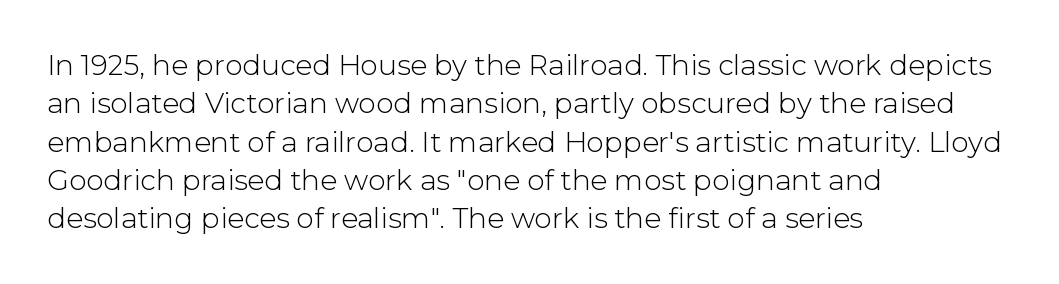
The image shows 28 px light sans-serif type, upright; set left-aligned, normal line spacing (1.37x), normal letter spacing, not underlined; low stroke contrast and a medium x-height.
